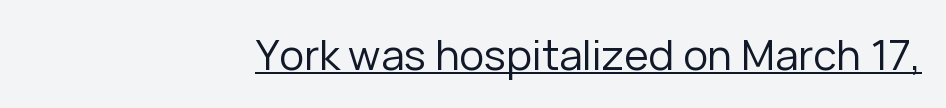
Line ends are locked; line starts wander. The passage shown is underscored from start to finish. Check where the strokes stop: nothing finishes them off — pure sans. Vertical strokes here are truly vertical. Here the designer chose a conventional face with non-uniform glyph widths.
